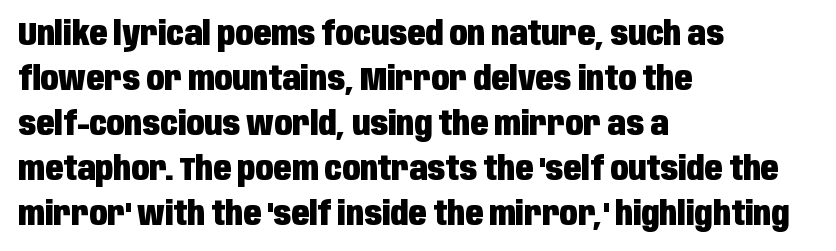
This rendering leaves character spacing at its baseline value. Check the space under the baseline: it is left empty. The rendering uses natural spacing where letterforms have individual widths. Observe the absence of serifs on each vertical stroke in this sample. Each line starts at the same left margin while the right side varies.
